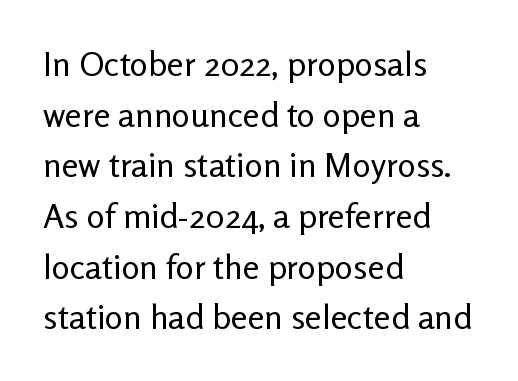
{"serif": "no", "italic": "no", "bold": "no", "weight": "regular", "width": "normal", "stroke_contrast": "low", "x_height": "medium", "monospaced": "no", "underline": "no", "align": "left", "line_spacing": "normal", "line_spacing_ratio": 1.49, "letter_spacing": "normal", "letter_spacing_em": 0.0, "glyph_px": 34}
